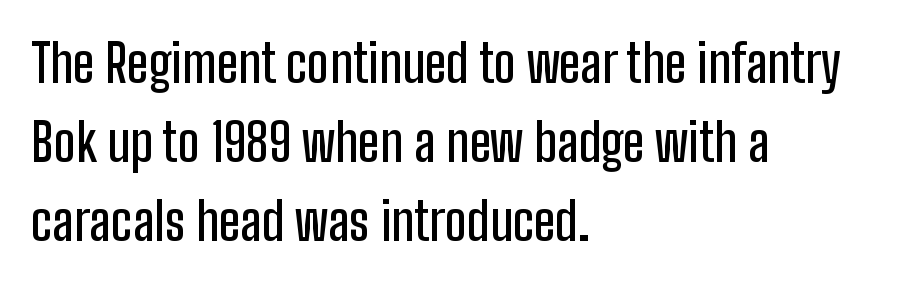
This is the regular roman posture of the typeface. Each letter's strokes conclude bluntly, with no projecting serifs. Students, observe: this is what conventionally led text looks like. The specimen omits any rule beneath the text block's lines. The rendering uses natural spacing where letterforms have individual widths. This rendering leaves character spacing at its baseline value.
